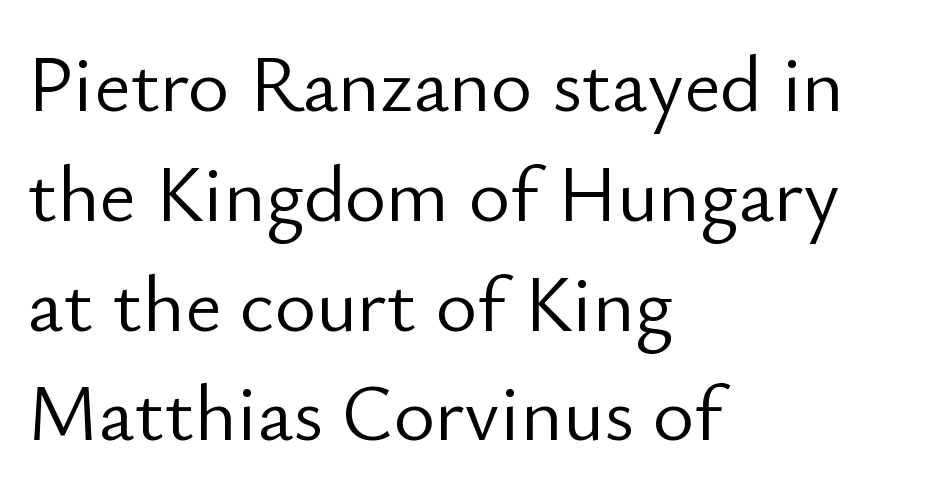
The image shows 79 px light sans-serif type, upright; set left-aligned, normal line spacing (1.39x), normal letter spacing, not underlined; low stroke contrast and a small x-height.
